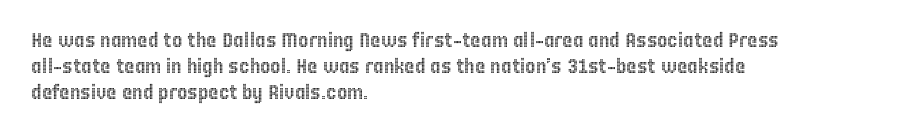
Q: Is the text italic (slanted)? A: No, it is upright.
Q: Is the text underlined? A: No.
Q: How is the paragraph aligned? A: Left-aligned.
Q: Is the spacing between letters normal or unusually wide? A: Normal.
Q: Is the spacing between lines tight, normal or loose? A: Normal.
